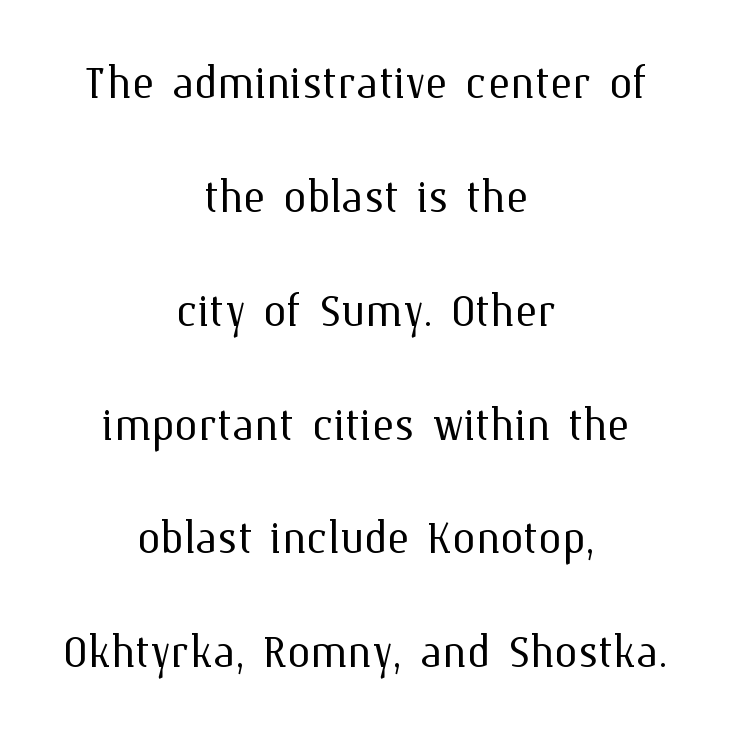
Is there any slant? The stems are plumb. The tracking reads as untouched default to a designer's eye. These lines are centered, leaving both edges ragged. Note the varied advance widths — an 'i' is clearly narrower than an 'm'. How would I describe the line gaps? Wide and relaxed. The font is comparable to plain body text, perhaps lighter.
